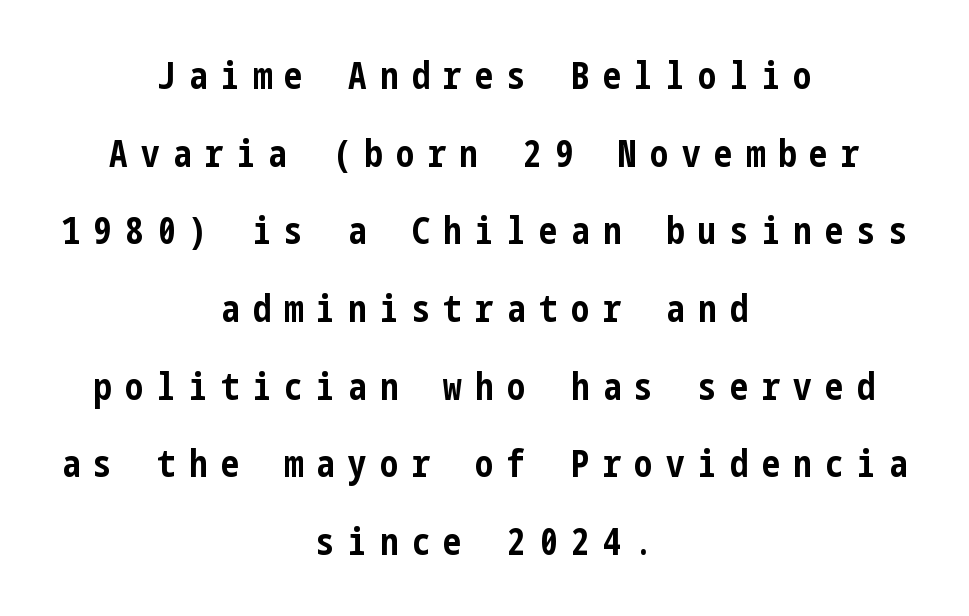
Does the leading feel generous? Absolutely, it's lavish. Students, this is bold: see how much ink each stroke carries. Just letters on the line, the space beneath them empty. These lines were composed using upright roman letters. The letters carry no serifs — their stems end cleanly without finishing strokes.
